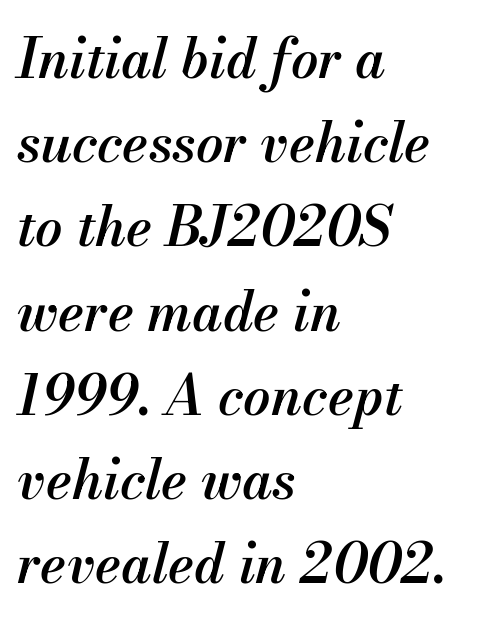
The typesetting leans somewhat heavy: a semibold. Where is the straight margin? On the left. Reading down the column, the eye jumps a familiar distance to each next line. The lettering tilts uniformly, giving the passage an italic look. The strip under each line holds only bare page.
